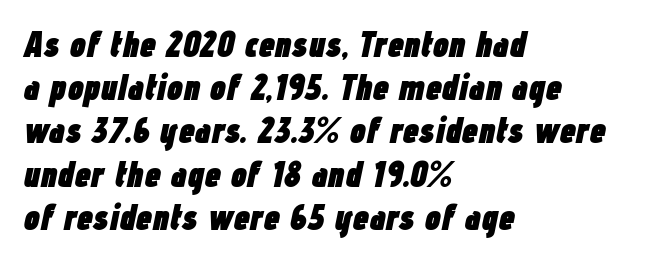
Designer's note — italics engaged. No extra tracking has been applied to these lines. Underline: absent. A student would call this left alignment; a typographer would say flush left, rag right.
